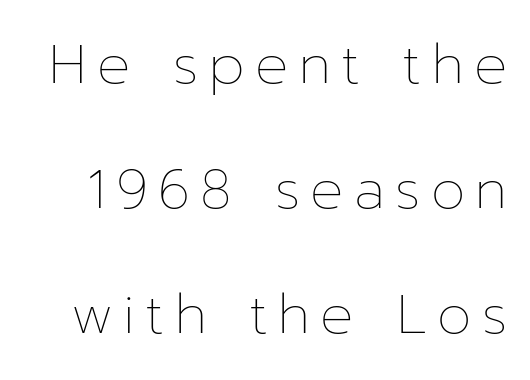
{"italic": "no", "bold": "no", "weight": "thin", "width": "normal", "stroke_contrast": "low", "x_height": "medium", "monospaced": "no", "underline": "no", "line_spacing": "loose", "line_spacing_ratio": 2.27, "glyph_px": 55}
